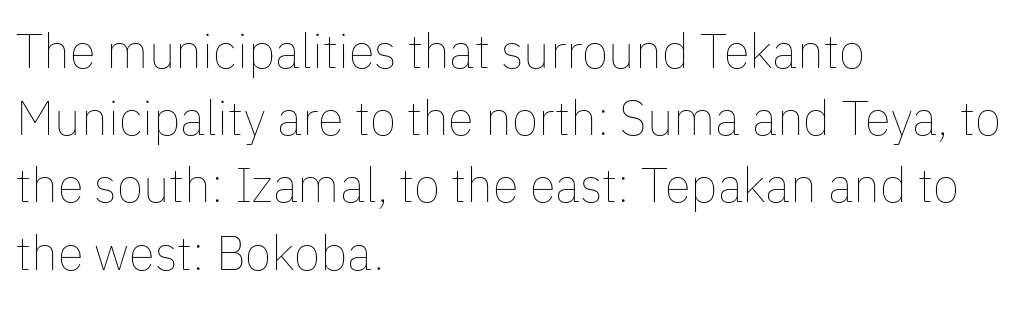
{"italic": "no", "bold": "no", "weight": "thin", "width": "normal", "stroke_contrast": "low", "x_height": "medium", "monospaced": "no", "underline": "no", "align": "left", "line_spacing": "normal", "line_spacing_ratio": 1.4, "letter_spacing": "normal", "letter_spacing_em": 0.0, "glyph_px": 48}
